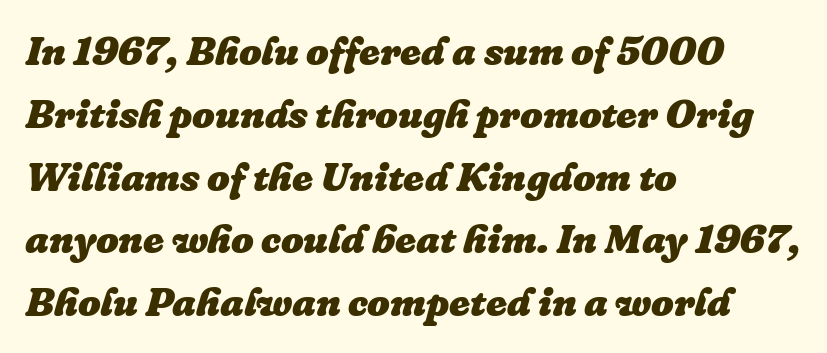
{"italic": "yes", "lean": "right", "slant_degrees": 16, "bold": "yes", "weight": "heavy", "width": "normal", "stroke_contrast": "low", "x_height": "medium", "monospaced": "no", "underline": "no", "align": "left", "line_spacing": "normal", "line_spacing_ratio": 1.57, "letter_spacing": "normal", "letter_spacing_em": 0.0, "glyph_px": 40}
